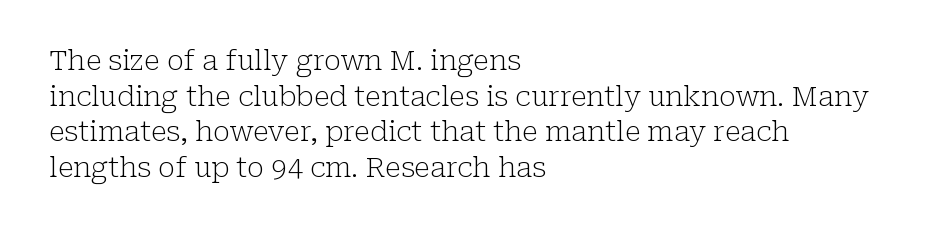
Q: Is the text bold? A: No.
Q: Is the text italic (slanted)? A: No, it is upright.
Q: Is the typeface a serif or a sans-serif typeface? A: Serif.
Q: Is the text underlined? A: No.
Q: How is the paragraph aligned? A: Left-aligned.
Q: Is the spacing between letters normal or unusually wide? A: Normal.
Q: Is the spacing between lines tight, normal or loose? A: Normal.
Q: Width (condensed, normal, or wide)? A: Normal.
Q: Stroke contrast? A: Low.
Q: x-height? A: Medium.
Q: Monospaced? A: No.
